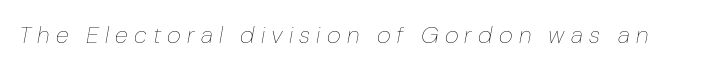
The image shows 24 px text type, italic (leaning right); set unusually wide letter spacing (+0.26 em), not underlined.
